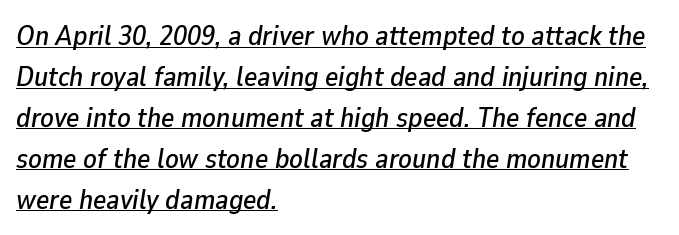
Q: Is the text italic (slanted)? A: Yes, it leans right by about 9 degrees.
Q: Is the text underlined? A: Yes.
Q: How is the paragraph aligned? A: Left-aligned.
Q: Is the spacing between letters normal or unusually wide? A: Normal.
Q: Is the spacing between lines tight, normal or loose? A: Normal.
Q: Width (condensed, normal, or wide)? A: Normal.
Q: Stroke contrast? A: Low.
Q: x-height? A: Medium.
Q: Monospaced? A: No.
